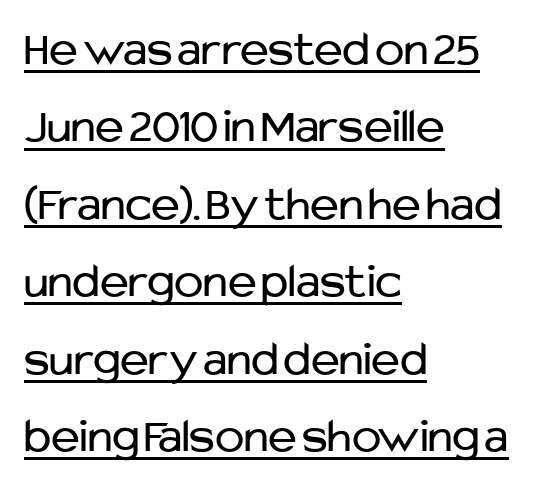
The image shows 49 px regular-weight sans-serif type, upright; set left-aligned, normal line spacing (1.58x), normal letter spacing, underlined; low stroke contrast and a medium x-height.
